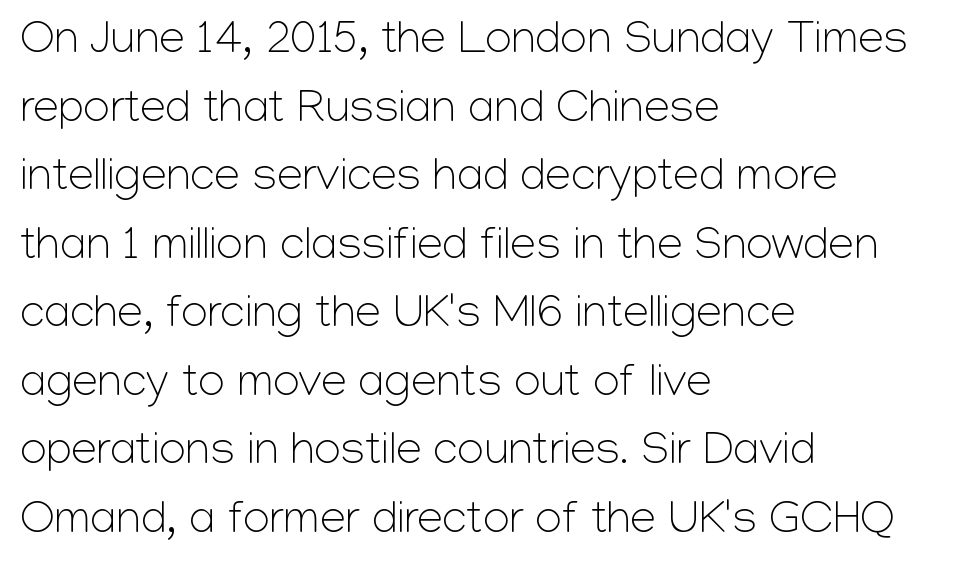
Q: Is the text bold? A: No.
Q: Is the text italic (slanted)? A: No, it is upright.
Q: Is the typeface a serif or a sans-serif typeface? A: Sans-serif.
Q: Is the text underlined? A: No.
Q: How is the paragraph aligned? A: Left-aligned.
Q: Is the spacing between letters normal or unusually wide? A: Normal.
Q: Is the spacing between lines tight, normal or loose? A: Normal.
Q: Width (condensed, normal, or wide)? A: Normal.
Q: Stroke contrast? A: Low.
Q: x-height? A: Medium.
Q: Monospaced? A: No.
